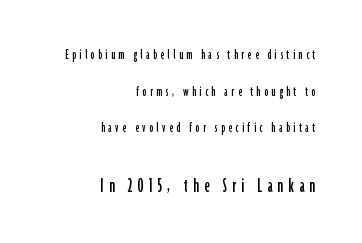
The image shows 22 px text type, upright; set right-aligned, loose line spacing (2.45x), unusually wide letter spacing (+0.24 em), not underlined; the second (bottom) block is 1.47x larger.
